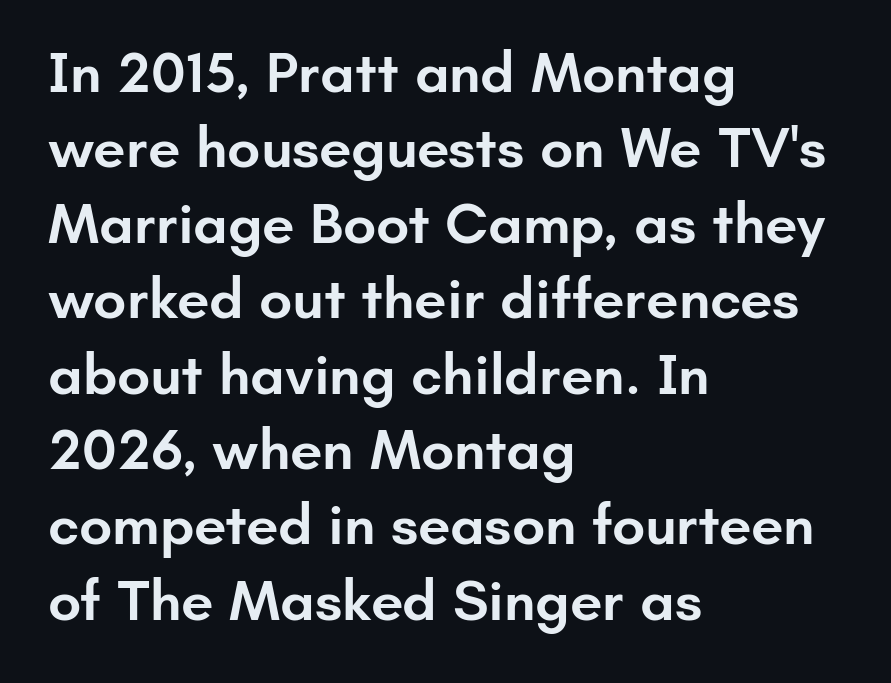
The image shows 58 px semibold sans-serif type, upright; set left-aligned, normal line spacing (1.3x), normal letter spacing, not underlined; low stroke contrast and a small x-height.
